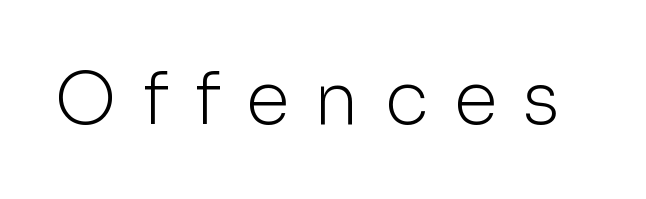
Posture: vertical. Think of a printed novel: that variable character pitch is what you see here. The designer went with a sans here, leaving each stem footless. The specimen omits any rule beneath the text block's lines.
